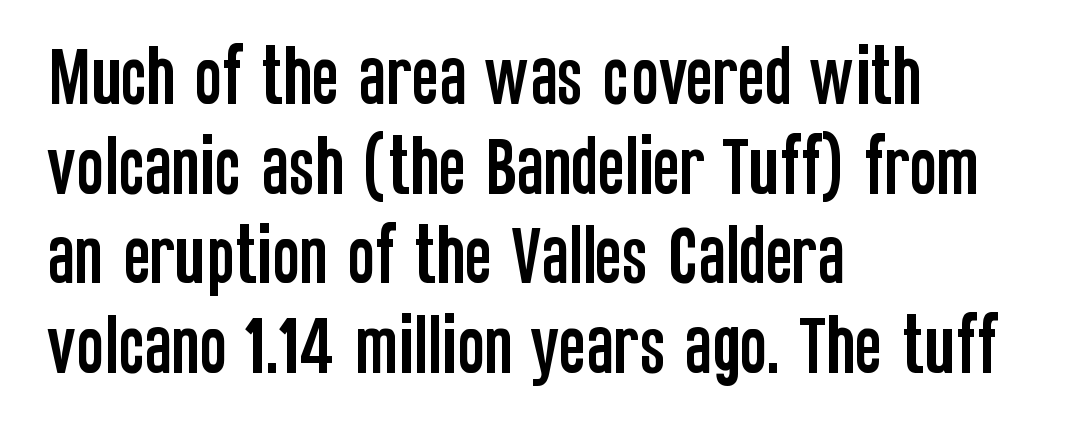
The gap between lines stays unmarked. The passage shown is typed in a proportional face where columns would drift. Each new line begins a customary step beneath the previous one. The passage shown is typeset with a sans-serif family. The text block is weighted toward the left margin, trailing off unevenly rightward.
